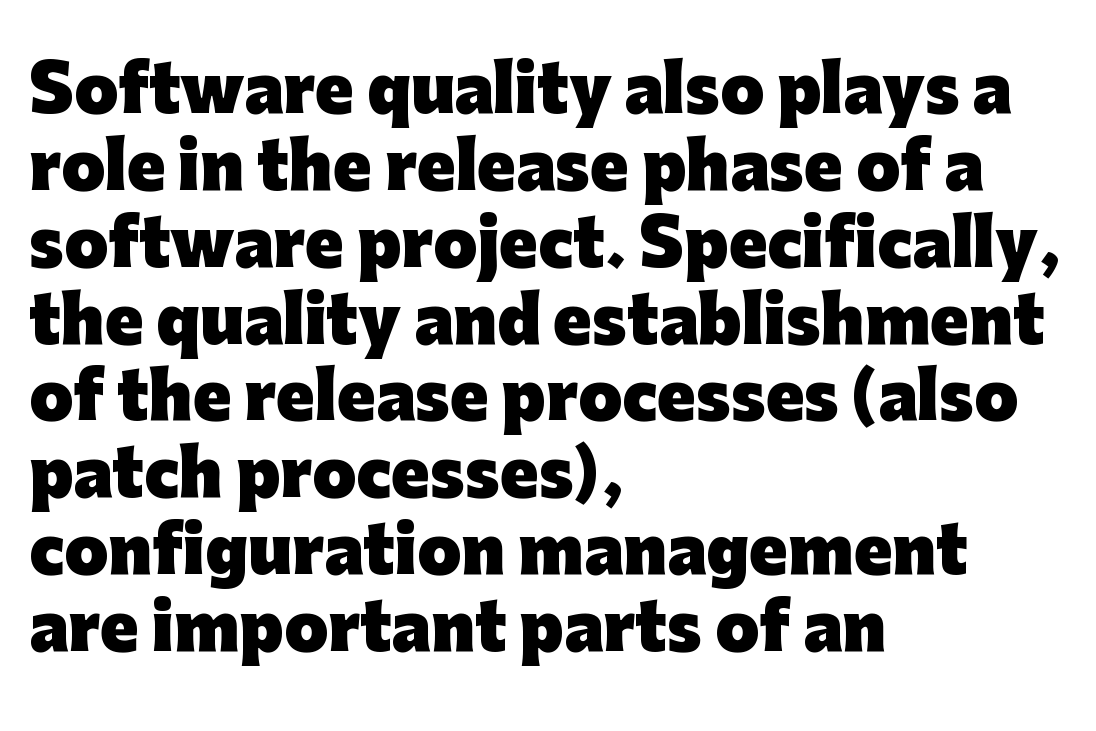
The image shows 63 px heavy sans-serif type, upright; set left-aligned, line spacing 1.22x, normal letter spacing, not underlined; low stroke contrast and a medium x-height.
